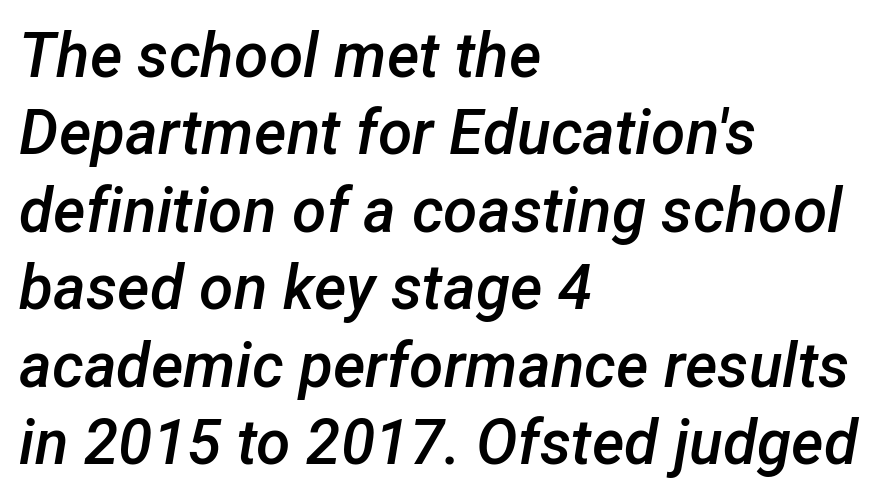
Horizontally, the lines are justified to the leading edge only. Here the designer chose a conventional face with non-uniform glyph widths. What's the leading like? Ordinary, nothing unusual. The horizontal fit of the characters is conventional and even. The area under the type is left untouched. Slightly chunky letters — semibold, I'd say, not full bold.
